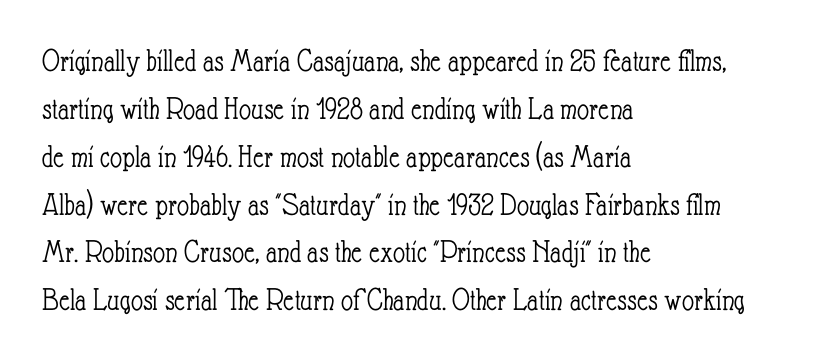
Q: Is the text bold? A: No.
Q: Is the text italic (slanted)? A: No, it is upright.
Q: Is the text underlined? A: No.
Q: How is the paragraph aligned? A: Left-aligned.
Q: Is the spacing between letters normal or unusually wide? A: Normal.
Q: Is the spacing between lines tight, normal or loose? A: Normal.
Q: Width (condensed, normal, or wide)? A: Condensed.
Q: Stroke contrast? A: Low.
Q: x-height? A: Small.
Q: Monospaced? A: No.
